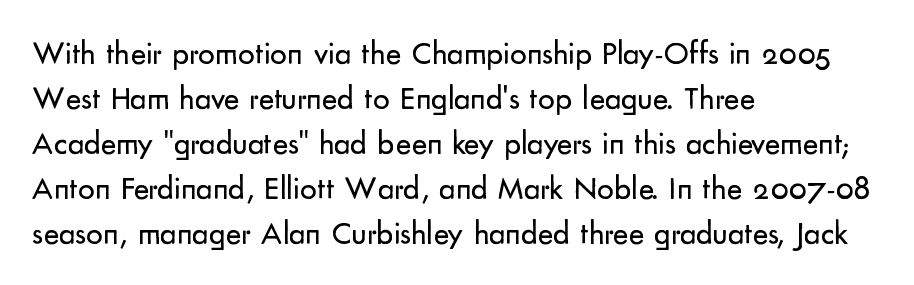
{"serif": "no", "italic": "no", "bold": "no", "weight": "regular", "width": "normal", "stroke_contrast": "low", "x_height": "small", "monospaced": "no", "underline": "no", "align": "left", "line_spacing": "normal", "line_spacing_ratio": 1.36, "letter_spacing": "normal", "letter_spacing_em": 0.0, "glyph_px": 33}
